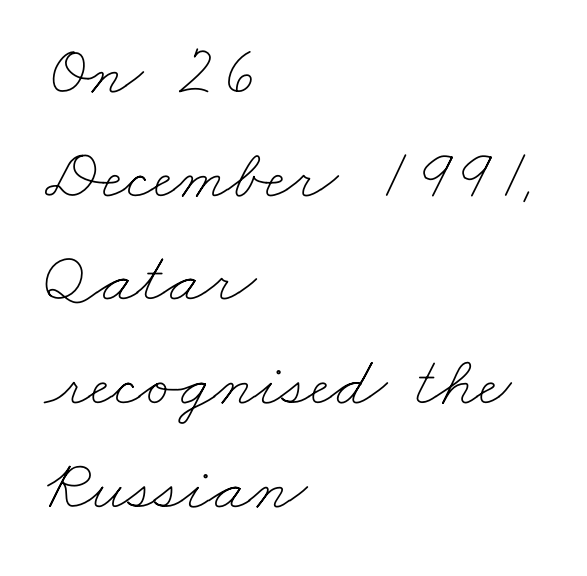
Q: Is the text bold? A: No.
Q: Is the text underlined? A: No.
Q: How is the paragraph aligned? A: Left-aligned.
Q: Is the spacing between letters normal or unusually wide? A: Normal.
Q: Is the spacing between lines tight, normal or loose? A: Normal.
Q: Width (condensed, normal, or wide)? A: Wide.
Q: Stroke contrast? A: Low.
Q: x-height? A: Small.
Q: Monospaced? A: No.
